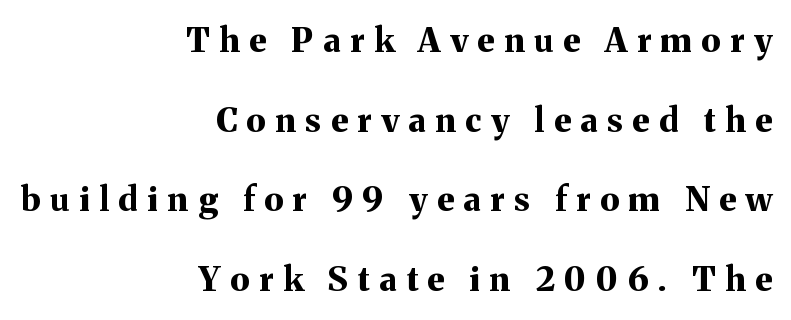
Q: Is the text bold? A: Yes.
Q: Is the text italic (slanted)? A: No, it is upright.
Q: Is the typeface a serif or a sans-serif typeface? A: Serif.
Q: Is the text underlined? A: No.
Q: How is the paragraph aligned? A: Right-aligned.
Q: Is the spacing between letters normal or unusually wide? A: Unusually wide.
Q: Is the spacing between lines tight, normal or loose? A: Loose.
Q: Width (condensed, normal, or wide)? A: Normal.
Q: Stroke contrast? A: Medium.
Q: x-height? A: Medium.
Q: Monospaced? A: No.
